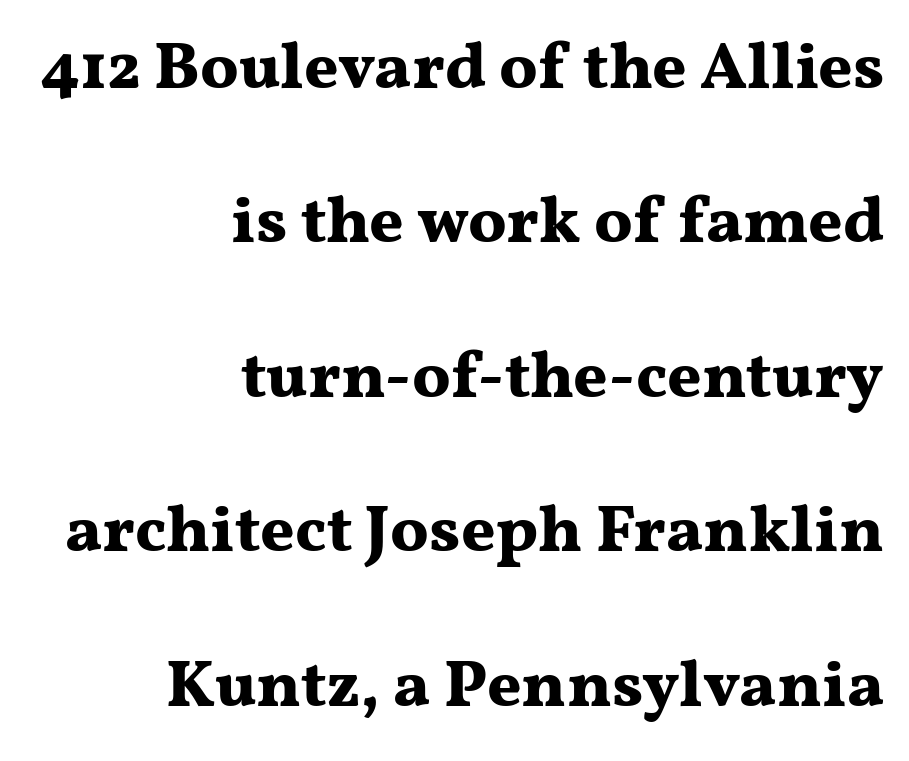
The passage shown has conventional tracking throughout. Weight: bold. No italicization has been applied; the sample stays upright. Varying glyph widths throughout — classic text-font behaviour. One-word summary of the alignment: right.
